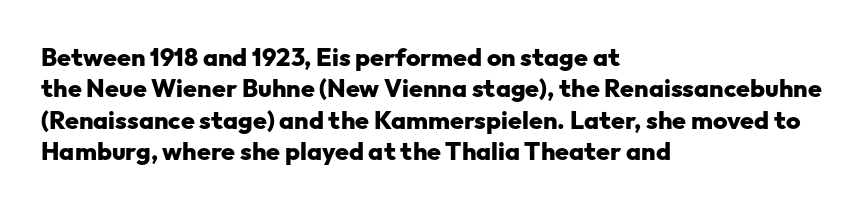
Q: Is the text bold? A: Yes.
Q: Is the text italic (slanted)? A: No, it is upright.
Q: Is the text underlined? A: No.
Q: How is the paragraph aligned? A: Left-aligned.
Q: Is the spacing between letters normal or unusually wide? A: Normal.
Q: Is the spacing between lines tight, normal or loose? A: Normal.
